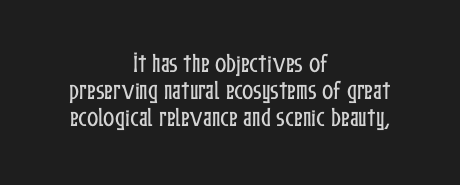
The area under the type is left untouched. The letterforms sit shoulder to shoulder at normal distance. Ascenders rise straight up at ninety degrees. Horizontal bands of white between lines are of average thickness. The lines are quadded center.
